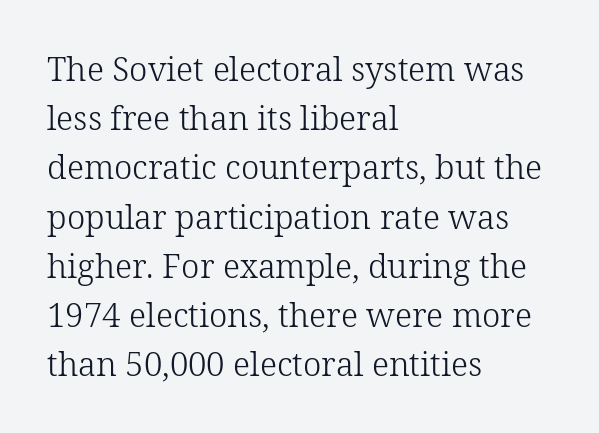
Q: Is the text bold? A: No.
Q: Is the text italic (slanted)? A: No, it is upright.
Q: Is the typeface a serif or a sans-serif typeface? A: Serif.
Q: Is the text underlined? A: No.
Q: How is the paragraph aligned? A: Left-aligned.
Q: Is the spacing between letters normal or unusually wide? A: Normal.
Q: Is the spacing between lines tight, normal or loose? A: Normal.
Q: Width (condensed, normal, or wide)? A: Normal.
Q: Stroke contrast? A: Low.
Q: x-height? A: Medium.
Q: Monospaced? A: No.
